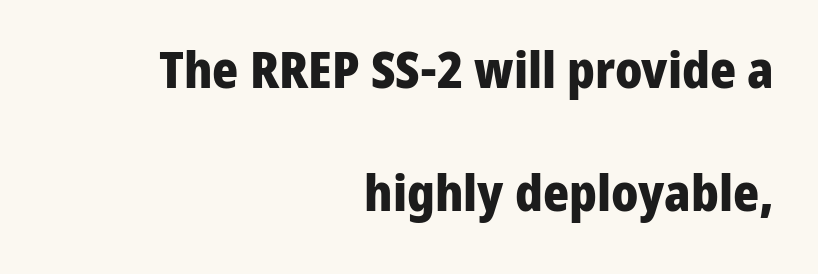
{"serif": "no", "italic": "no", "bold": "yes", "weight": "heavy", "width": "normal", "stroke_contrast": "low", "x_height": "medium", "monospaced": "no", "underline": "no", "align": "right", "line_spacing": "loose", "line_spacing_ratio": 2.46, "letter_spacing": "normal", "letter_spacing_em": 0.0, "glyph_px": 50}
